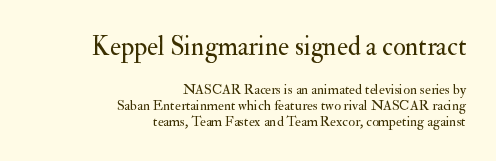
Q: Is the text bold? A: No.
Q: Is the text italic (slanted)? A: No, it is upright.
Q: Is the text underlined? A: No.
Q: How is the paragraph aligned? A: Right-aligned.
Q: Is the spacing between letters normal or unusually wide? A: Normal.
Q: Is the spacing between lines tight, normal or loose? A: Tight.
Q: Which block of text is set in a larger size, the first (top) or the second (bottom)? A: The first (top) one.
